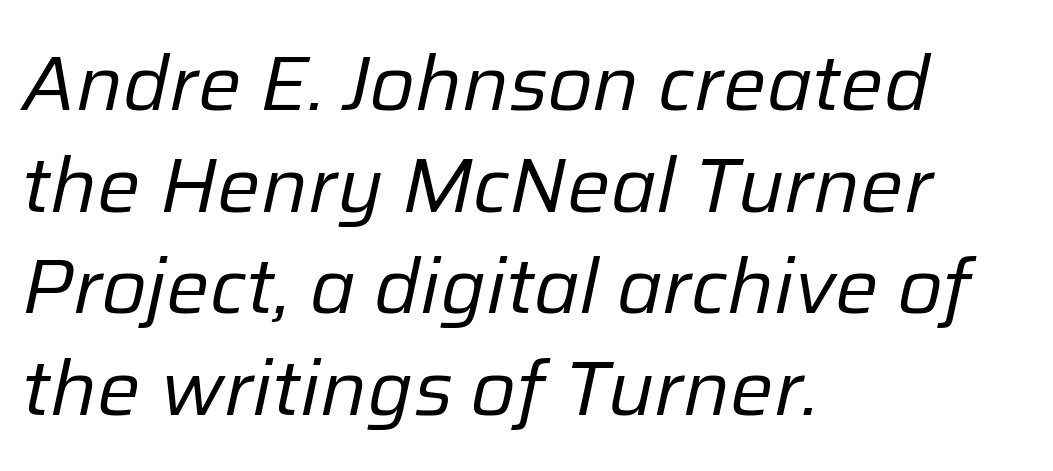
Which margin do the lines hug? The left one — the right edge is uneven. The passage shown is typed in a proportional face where columns would drift. Summary of weight: not heavy and not bold. Underlining? Definitely not there. Vertical spacing — default.
